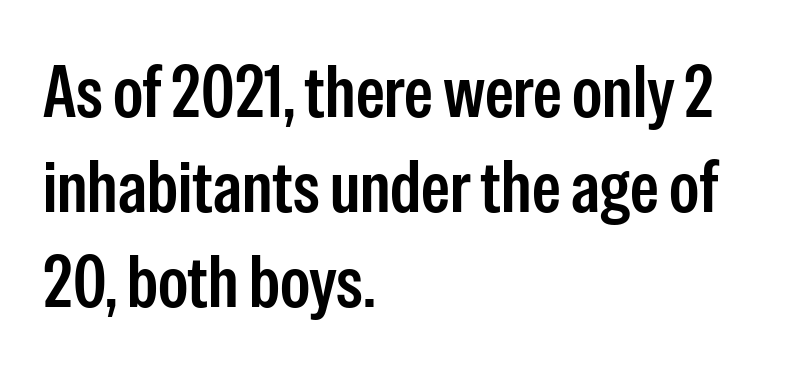
Is there any slant? The stems are plumb. Tracking here is standard; glyphs follow each other at the usual distance. Spacing verdict: proportional, widths tailored to each character. The leading is moderate, giving the passage an even texture.
